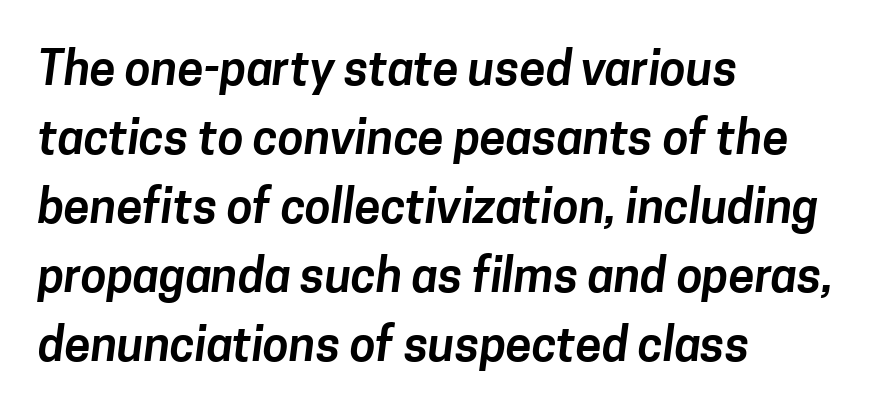
{"serif": "no", "width": "normal", "stroke_contrast": "low", "x_height": "medium", "monospaced": "no", "underline": "no", "align": "left", "line_spacing": "normal", "line_spacing_ratio": 1.47, "letter_spacing": "normal", "letter_spacing_em": 0.0, "glyph_px": 47}
